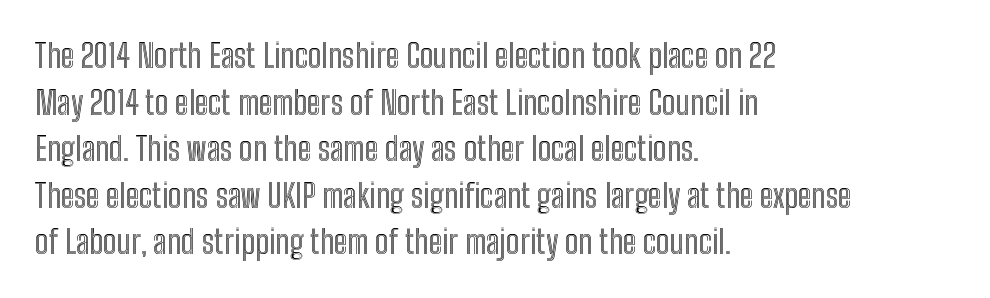
Vertical strokes here are truly vertical. The letters sit at their default tracking, neither squeezed nor spread. Letters rest on an invisible, unmarked baseline. Each letter keeps its own natural width here, so spacing adapts to shape.
